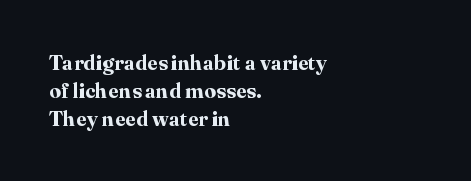
Style check: upright. Reading down the block, your eye returns to a fixed left position each line. This rendering leaves character spacing at its baseline value. Check under the words: just untouched page.
